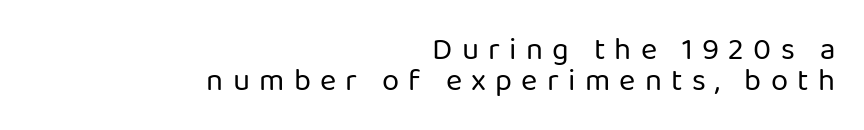
Q: Is the text bold? A: No.
Q: Is the text italic (slanted)? A: No, it is upright.
Q: Is the typeface a serif or a sans-serif typeface? A: Sans-serif.
Q: Is the text underlined? A: No.
Q: How is the paragraph aligned? A: Right-aligned.
Q: Is the spacing between letters normal or unusually wide? A: Unusually wide.
Q: Is the spacing between lines tight, normal or loose? A: Tight.
Q: Width (condensed, normal, or wide)? A: Normal.
Q: Stroke contrast? A: Low.
Q: x-height? A: Medium.
Q: Monospaced? A: No.
